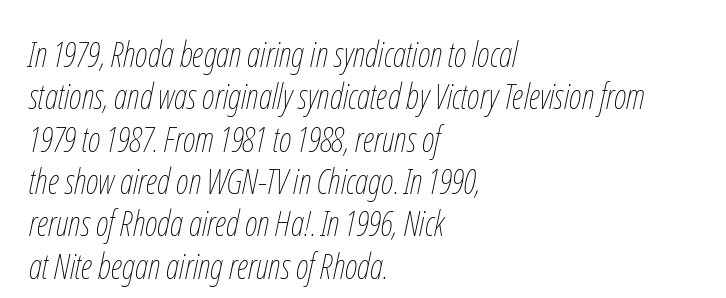
Letter spacing: default. Every character sits at an angle, as italics do. The face used here is proportionally spaced, like ordinary book or web type. Stroke mass is kept to a normal reading level or below.
